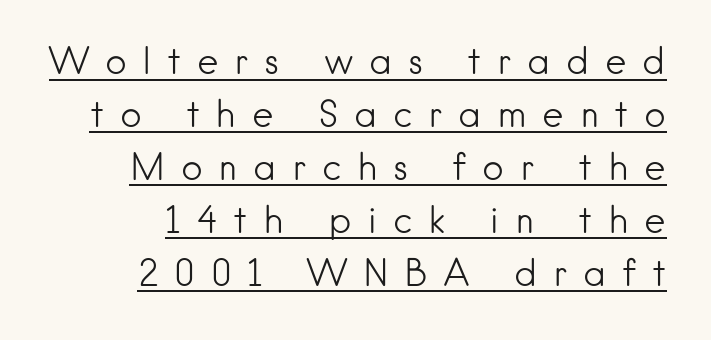
The image shows 37 px light sans-serif type, upright; set normal line spacing (1.43x), unusually wide letter spacing (+0.42 em), underlined; low stroke contrast and a small x-height.
